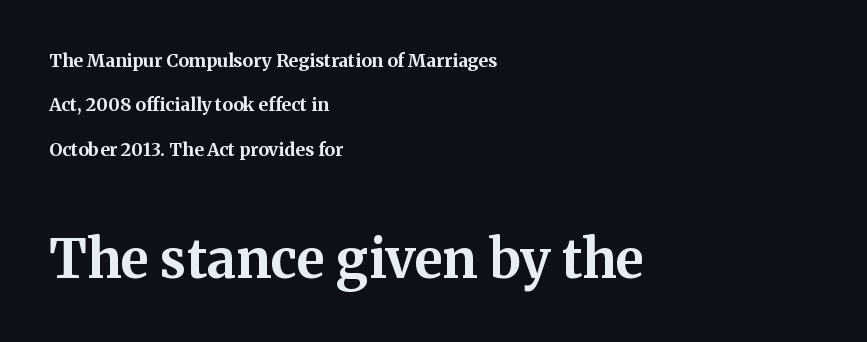
{"serif": "yes", "italic": "no", "bold": "yes", "weight": "bold", "width": "normal", "stroke_contrast": "medium", "x_height": "medium", "monospaced": "no", "underline": "no", "align": "left", "line_spacing": "loose", "line_spacing_ratio": 2.47, "letter_spacing": "normal", "letter_spacing_em": 0.0, "larger_block": "second", "size_ratio": 2.94, "glyph_px": 53}
